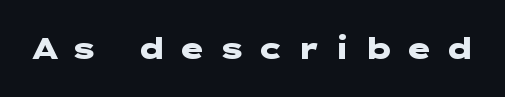
The foot of each line stays bare and open. Vertical strokes here are truly vertical. Observe the absence of serifs on each vertical stroke in this sample. Thick stems and heavy bowls — unmistakably bold.
